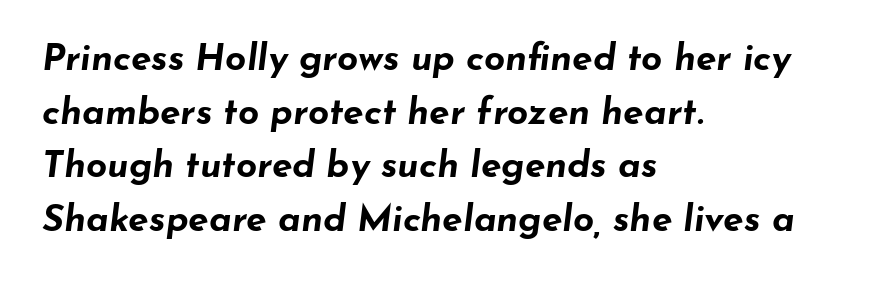
{"italic": "yes", "lean": "right", "slant_degrees": 7, "bold": "yes", "weight": "bold", "width": "wide", "stroke_contrast": "low", "x_height": "small", "monospaced": "no", "underline": "no", "align": "left", "line_spacing": "normal", "line_spacing_ratio": 1.45, "letter_spacing": "normal", "letter_spacing_em": 0.0, "glyph_px": 37}
